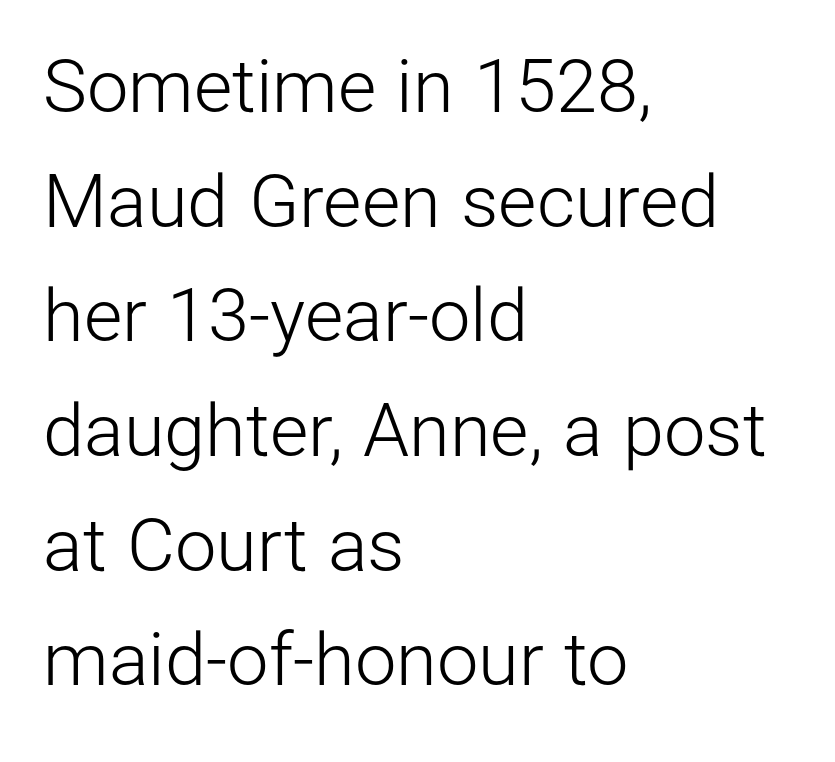
Q: Is the text bold? A: No.
Q: Is the text italic (slanted)? A: No, it is upright.
Q: Is the typeface a serif or a sans-serif typeface? A: Sans-serif.
Q: Is the text underlined? A: No.
Q: How is the paragraph aligned? A: Left-aligned.
Q: Is the spacing between letters normal or unusually wide? A: Normal.
Q: Is the spacing between lines tight, normal or loose? A: Normal.
Q: Width (condensed, normal, or wide)? A: Normal.
Q: Stroke contrast? A: Low.
Q: x-height? A: Medium.
Q: Monospaced? A: No.
